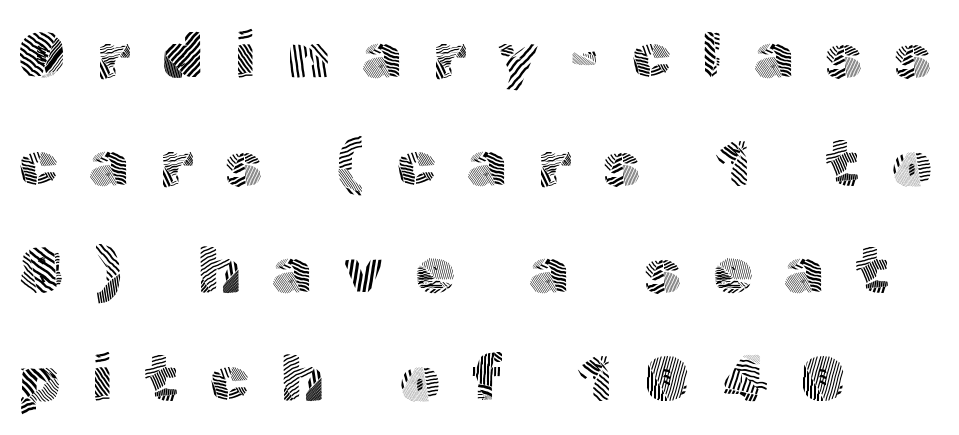
{"serif": "no", "italic": "no", "bold": "no", "weight": "light", "width": "normal", "x_height": "medium", "monospaced": "no", "underline": "no", "align": "left", "line_spacing": "normal", "line_spacing_ratio": 1.68, "letter_spacing": "wide", "letter_spacing_em": 0.49, "glyph_px": 64}
